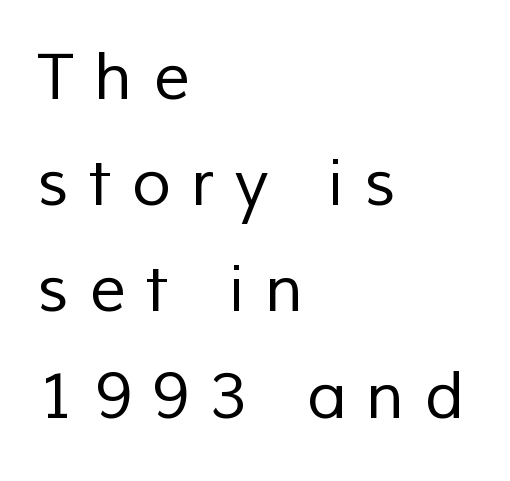
Looks like regular typesetting: each glyph gets only the width it needs. The tracking jumps out immediately: characters are airy and widely separated. Regarding leading, the lines here are spaced in the standard way. Summary of weight: not heavy and not bold. Notice how the passage keeps a crisp vertical edge on the left only. The glyphs are unaccompanied by any horizontal stroke below them.
